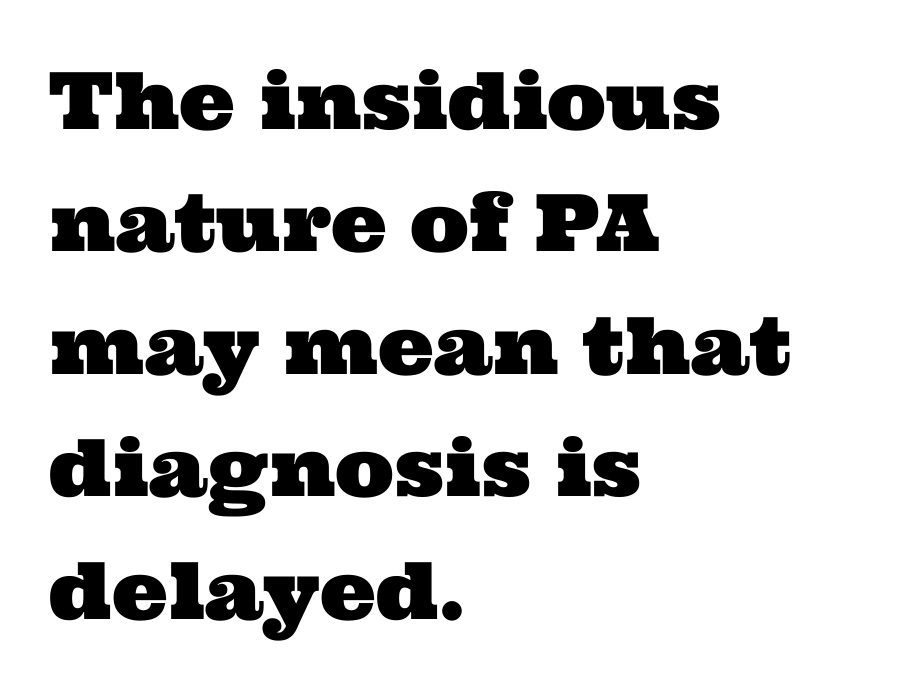
The image shows 79 px wide serif type; set left-aligned, normal line spacing (1.55x), normal letter spacing, not underlined; medium stroke contrast and a medium x-height.
